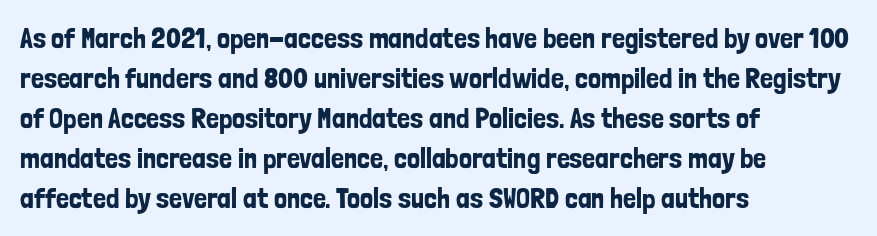
{"serif": "no", "italic": "no", "width": "condensed", "stroke_contrast": "low", "x_height": "medium", "monospaced": "no", "underline": "no", "align": "left", "line_spacing": "normal", "line_spacing_ratio": 1.38, "letter_spacing": "normal", "letter_spacing_em": 0.0, "glyph_px": 29}
